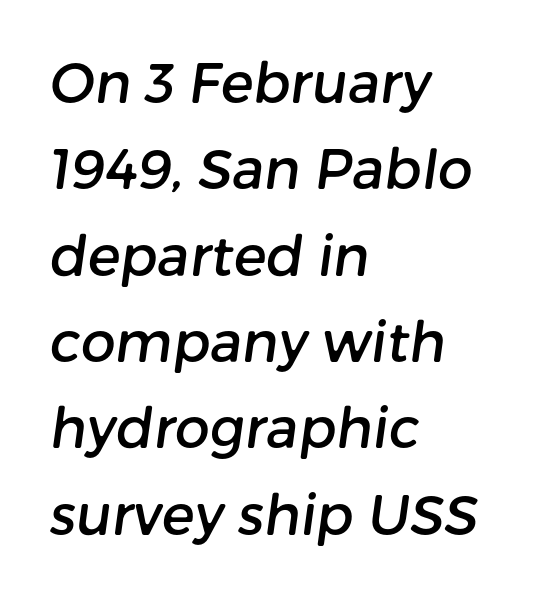
Compared with a centered layout, this one pins lines to the left instead. Character widths vary here, with narrow letters taking less room than wide ones. This rendering leaves character spacing at its baseline value. Vertically, the passage feels balanced, rows spaced as you'd expect. The passage shown is not underscored anywhere. You can tell from the bare stems that sans-serif type was used.
